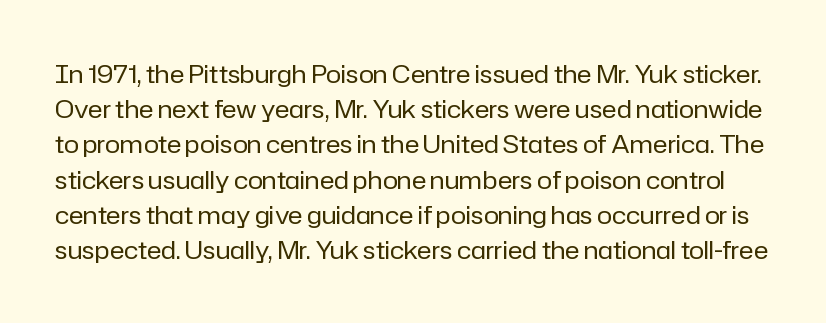
{"italic": "no", "bold": "no", "underline": "no", "line_spacing": "normal", "line_spacing_ratio": 1.41, "letter_spacing": "normal", "letter_spacing_em": 0.0, "glyph_px": 25}
